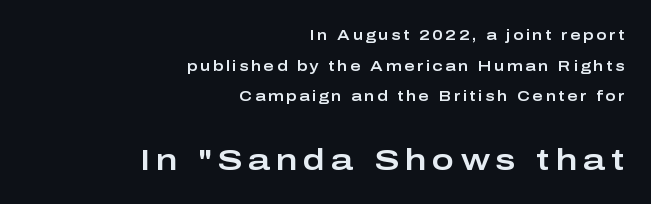
The image shows 30 px wide sans-serif type, upright; set right-aligned, loose line spacing (2.19x), not underlined; the second (bottom) block is 2.14x larger; low stroke contrast and a medium x-height.
